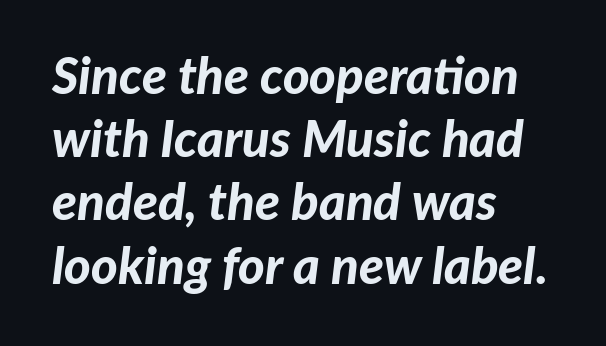
Q: Is the text bold? A: Yes.
Q: Is the text italic (slanted)? A: Yes, it leans right by about 7 degrees.
Q: Is the text underlined? A: No.
Q: How is the paragraph aligned? A: Left-aligned.
Q: Is the spacing between letters normal or unusually wide? A: Normal.
Q: Width (condensed, normal, or wide)? A: Normal.
Q: Stroke contrast? A: Low.
Q: x-height? A: Medium.
Q: Monospaced? A: No.
